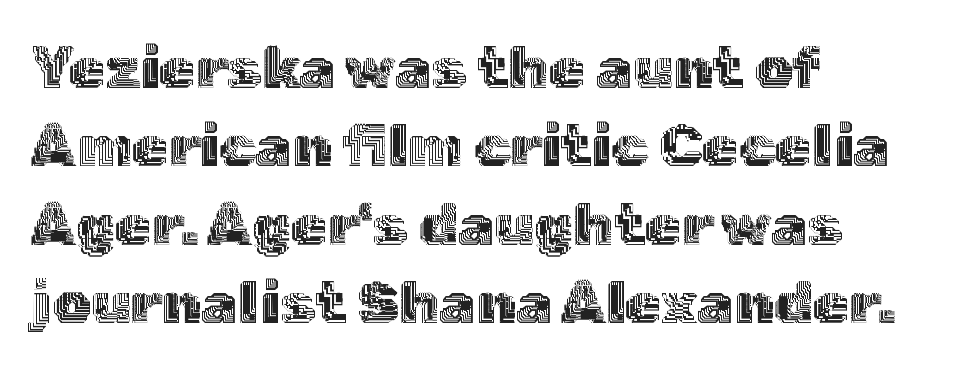
{"italic": "no", "width": "normal", "x_height": "medium", "monospaced": "no", "underline": "no", "align": "left", "line_spacing": "normal", "line_spacing_ratio": 1.33, "letter_spacing": "normal", "letter_spacing_em": 0.0, "glyph_px": 59}
